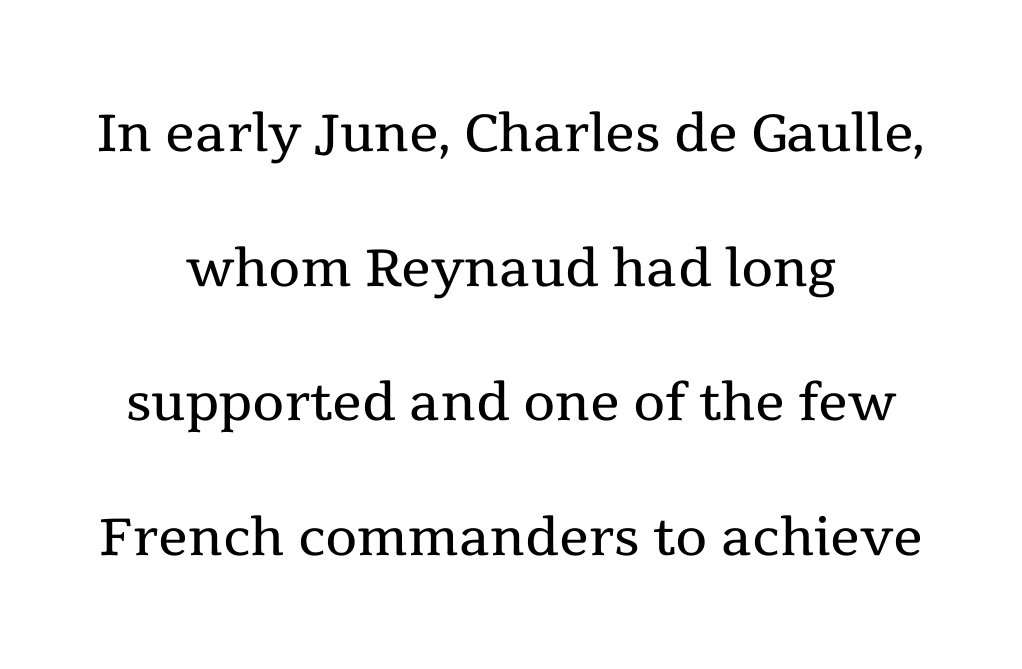
The image shows 74 px regular-weight serif type, upright; set centered, line spacing 1.82x, normal letter spacing, not underlined; a medium x-height.
